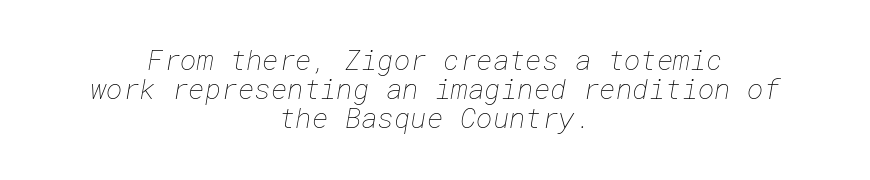
Q: Is the text bold? A: No.
Q: Is the text underlined? A: No.
Q: How is the paragraph aligned? A: Centered.
Q: Is the spacing between letters normal or unusually wide? A: Normal.
Q: Is the spacing between lines tight, normal or loose? A: Tight.
Q: Width (condensed, normal, or wide)? A: Normal.
Q: Stroke contrast? A: Low.
Q: x-height? A: Medium.
